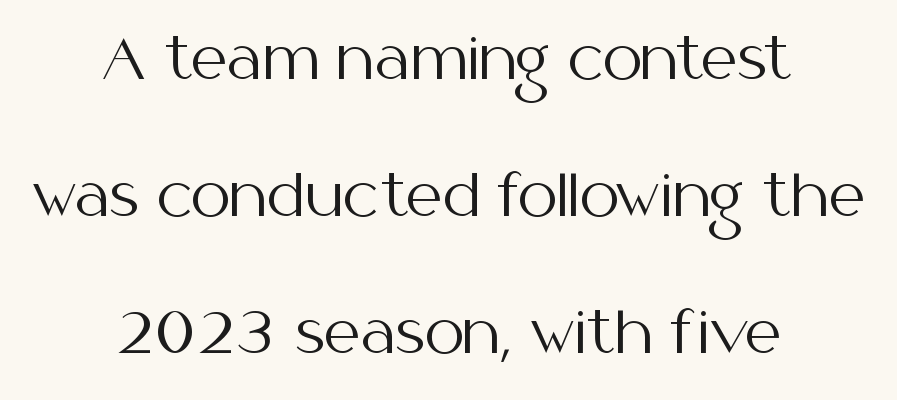
If you drew a line through each stem, it would be perfectly vertical. Descenders are the only things crossing below the line. Look at the tracking — it's just the regular setting, nothing added. Stems here are at most as thick as an everyday book face. The block of text is sparse from top to bottom, with ample space between rows. Looks like regular typesetting: each glyph gets only the width it needs.
